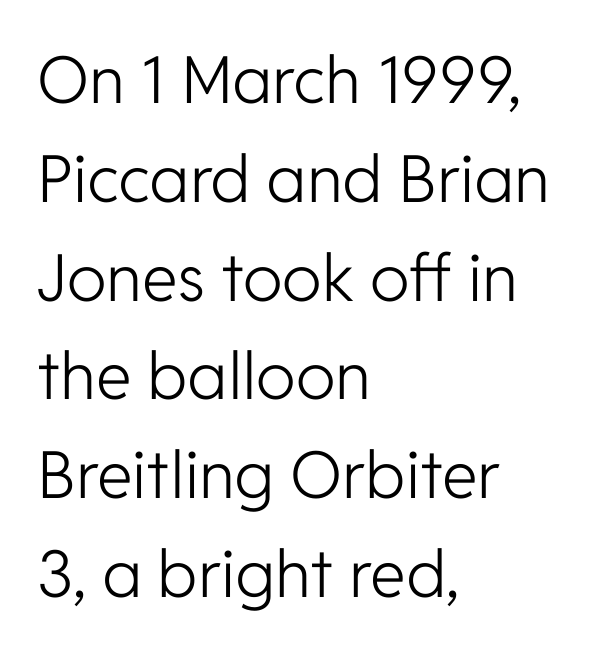
{"serif": "no", "italic": "no", "bold": "no", "weight": "light", "width": "normal", "stroke_contrast": "low", "x_height": "medium", "monospaced": "no", "underline": "no", "align": "left", "line_spacing": "normal", "line_spacing_ratio": 1.52, "letter_spacing": "normal", "letter_spacing_em": 0.0, "glyph_px": 65}
